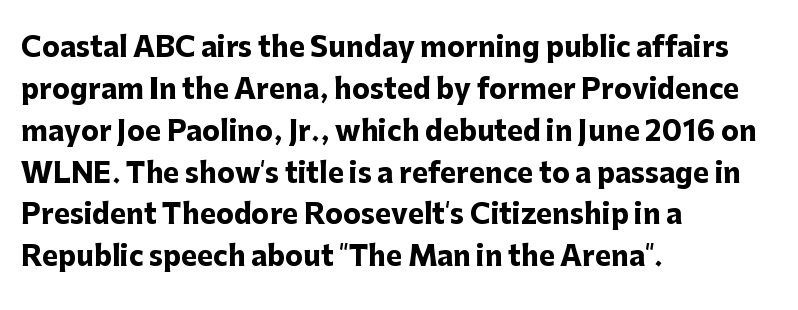
Q: Is the text bold? A: Yes.
Q: Is the text italic (slanted)? A: No, it is upright.
Q: Is the text underlined? A: No.
Q: How is the paragraph aligned? A: Left-aligned.
Q: Is the spacing between letters normal or unusually wide? A: Normal.
Q: Is the spacing between lines tight, normal or loose? A: Normal.
